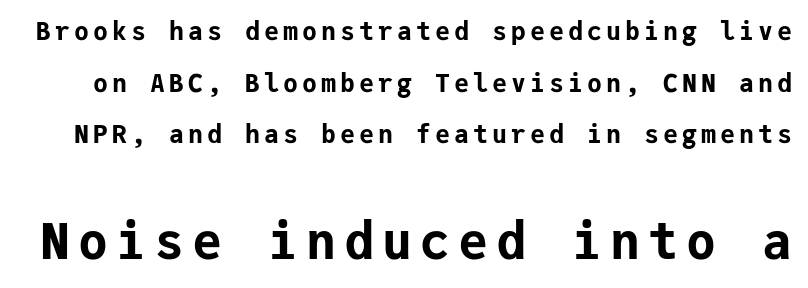
The image shows 50 px bold sans-serif type, upright, monospaced; set loose line spacing (2.07x), not underlined; the second (bottom) block is 2.0x larger; low stroke contrast and a medium x-height.
